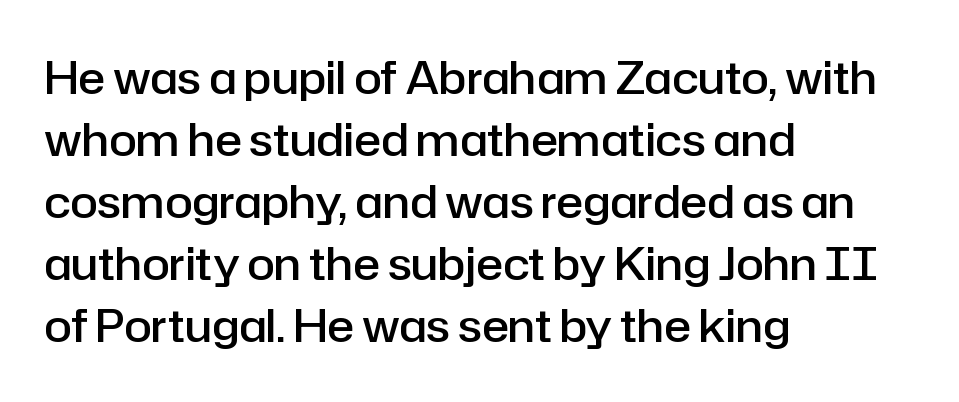
The image shows 45 px semibold sans-serif type, upright; set left-aligned, normal line spacing (1.38x), normal letter spacing, not underlined; low stroke contrast and a medium x-height.
